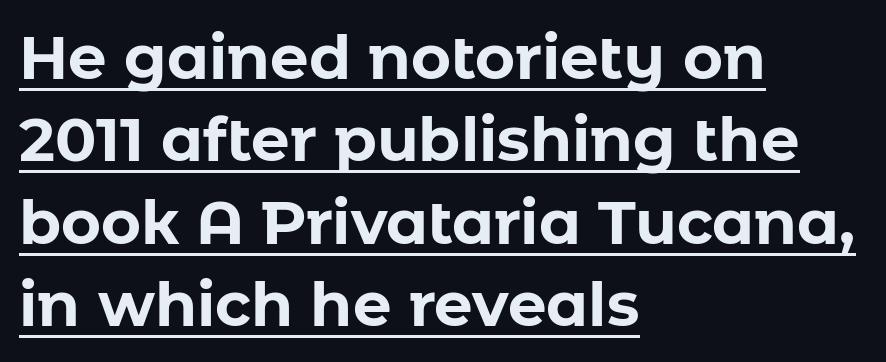
Q: Is the text bold? A: Yes.
Q: Is the text italic (slanted)? A: No, it is upright.
Q: Is the typeface a serif or a sans-serif typeface? A: Sans-serif.
Q: Is the text underlined? A: Yes.
Q: How is the paragraph aligned? A: Left-aligned.
Q: Is the spacing between letters normal or unusually wide? A: Normal.
Q: Is the spacing between lines tight, normal or loose? A: Normal.
Q: Width (condensed, normal, or wide)? A: Normal.
Q: Stroke contrast? A: Low.
Q: x-height? A: Medium.
Q: Monospaced? A: No.
